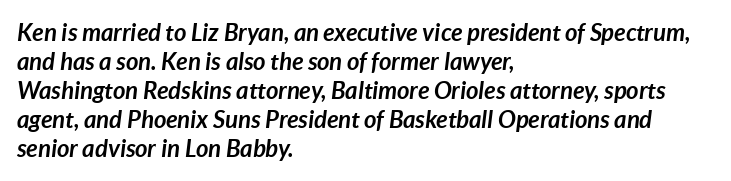
Q: Is the text bold? A: Yes.
Q: Is the text italic (slanted)? A: Yes, it leans right by about 7 degrees.
Q: Is the text underlined? A: No.
Q: How is the paragraph aligned? A: Left-aligned.
Q: Is the spacing between letters normal or unusually wide? A: Normal.
